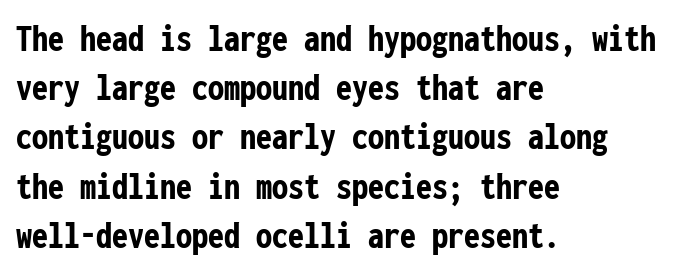
Q: Is the text bold? A: Yes.
Q: Is the text italic (slanted)? A: No, it is upright.
Q: Is the typeface a serif or a sans-serif typeface? A: Sans-serif.
Q: Is the text underlined? A: No.
Q: How is the paragraph aligned? A: Left-aligned.
Q: Is the spacing between letters normal or unusually wide? A: Normal.
Q: Width (condensed, normal, or wide)? A: Condensed.
Q: Stroke contrast? A: Low.
Q: x-height? A: Medium.
Q: Monospaced? A: Yes.
